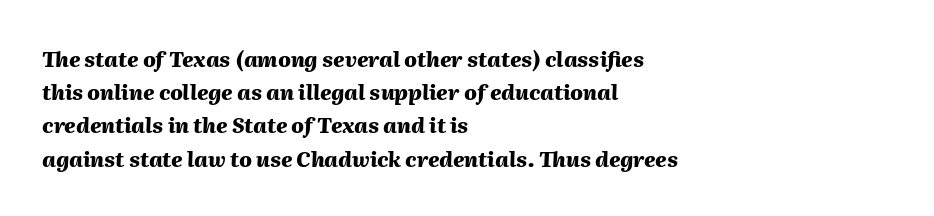
The lines sit at an ordinary, default distance from one another. Does the weight exceed regular? Yes, all the way to bold. This sample uses an oblique cut, with every glyph tilted off the vertical. Horizontal alignment here is leftward, the default for most running prose.
